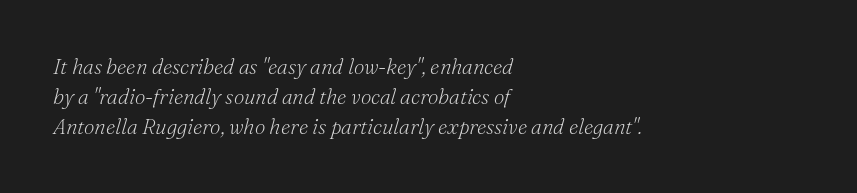
The image shows 21 px text type, italic (leaning right); set left-aligned, normal line spacing (1.42x), normal letter spacing, not underlined.
